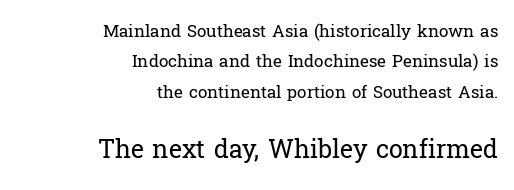
Q: Is the text bold? A: No.
Q: Is the text italic (slanted)? A: No, it is upright.
Q: Is the text underlined? A: No.
Q: How is the paragraph aligned? A: Right-aligned.
Q: Is the spacing between letters normal or unusually wide? A: Normal.
Q: Which block of text is set in a larger size, the first (top) or the second (bottom)? A: The second (bottom) one.
